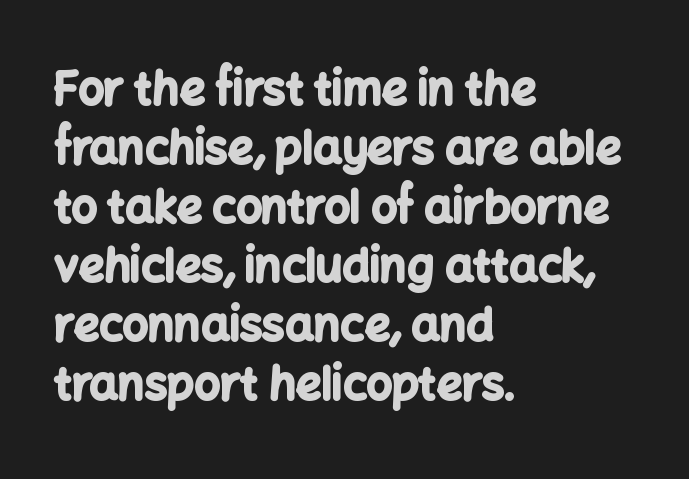
{"serif": "no", "italic": "no", "bold": "yes", "weight": "bold", "width": "normal", "stroke_contrast": "low", "x_height": "medium", "monospaced": "no", "underline": "no", "align": "left", "line_spacing": "normal", "line_spacing_ratio": 1.31, "letter_spacing": "normal", "letter_spacing_em": 0.0, "glyph_px": 45}
